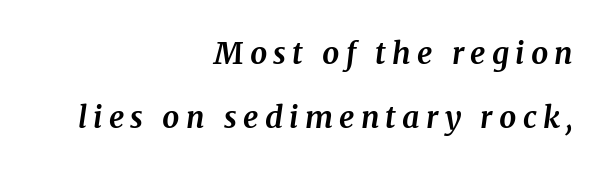
The image shows 30 px bold serif type, italic (leaning right); set right-aligned, loose line spacing (2.15x), unusually wide letter spacing (+0.21 em), not underlined; medium stroke contrast and a medium x-height.
